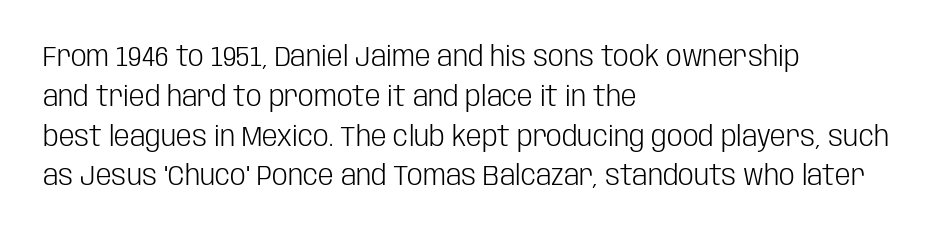
Q: Is the text bold? A: No.
Q: Is the text italic (slanted)? A: No, it is upright.
Q: Is the typeface a serif or a sans-serif typeface? A: Sans-serif.
Q: Is the text underlined? A: No.
Q: How is the paragraph aligned? A: Left-aligned.
Q: Is the spacing between letters normal or unusually wide? A: Normal.
Q: Is the spacing between lines tight, normal or loose? A: Normal.
Q: Width (condensed, normal, or wide)? A: Condensed.
Q: Stroke contrast? A: Low.
Q: x-height? A: Large.
Q: Monospaced? A: No.
